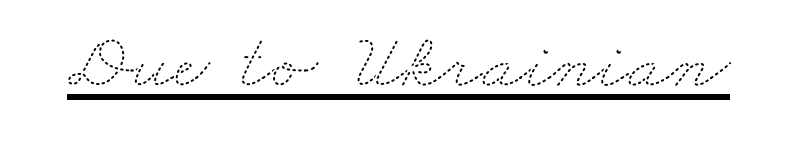
The image shows 79 px thin, wide type; set normal letter spacing, underlined; medium stroke contrast and a small x-height.
